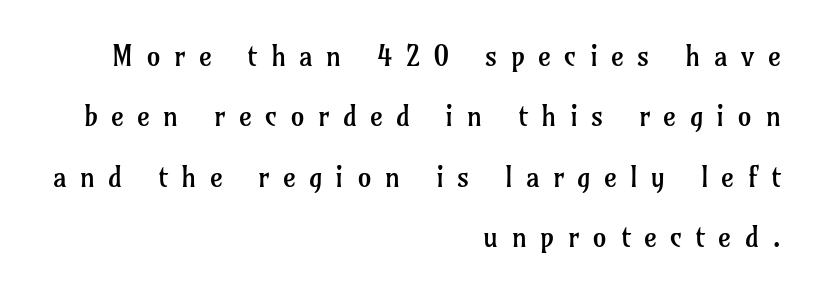
Q: Is the text bold? A: No.
Q: Is the text italic (slanted)? A: No, it is upright.
Q: Is the typeface a serif or a sans-serif typeface? A: Serif.
Q: Is the text underlined? A: No.
Q: How is the paragraph aligned? A: Right-aligned.
Q: Is the spacing between letters normal or unusually wide? A: Unusually wide.
Q: Is the spacing between lines tight, normal or loose? A: Loose.
Q: Width (condensed, normal, or wide)? A: Normal.
Q: Stroke contrast? A: Low.
Q: x-height? A: Medium.
Q: Monospaced? A: No.
